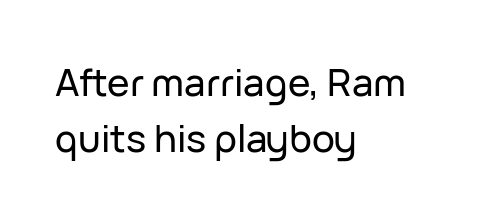
Default kerning and tracking; the words read as compact shapes. The characters display no serif detailing; their extremities are plain. If you drew a line through each stem, it would be perfectly vertical. Clear beneath every line of the passage. Is there much room between lines? A standard amount, neither cramped nor airy. Short and long lines alike share a common starting point at left.
